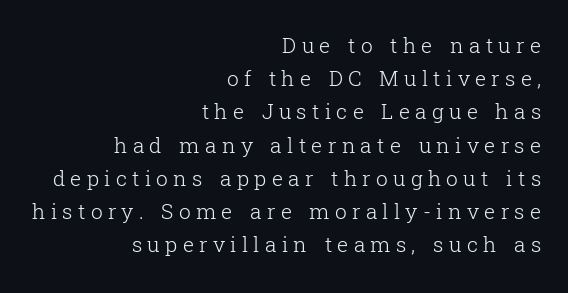
Q: Is the text bold? A: No.
Q: Is the text italic (slanted)? A: No, it is upright.
Q: Is the text underlined? A: No.
Q: How is the paragraph aligned? A: Right-aligned.
Q: Is the spacing between letters normal or unusually wide? A: Unusually wide.
Q: Is the spacing between lines tight, normal or loose? A: Normal.
